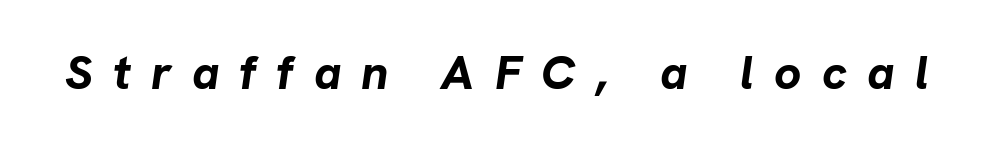
Q: Is the text bold? A: Yes.
Q: Is the text italic (slanted)? A: Yes, it leans right by about 8 degrees.
Q: Is the text underlined? A: No.
Q: Is the spacing between letters normal or unusually wide? A: Unusually wide.
Q: Width (condensed, normal, or wide)? A: Normal.
Q: Stroke contrast? A: Low.
Q: x-height? A: Medium.
Q: Monospaced? A: No.
